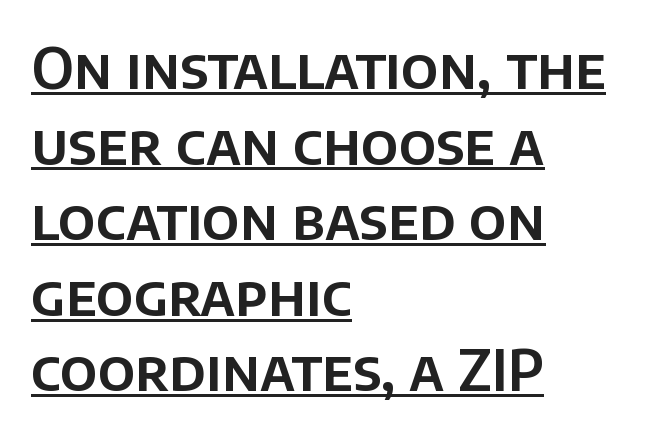
Q: Is the text italic (slanted)? A: No, it is upright.
Q: Is the typeface a serif or a sans-serif typeface? A: Sans-serif.
Q: Is the text underlined? A: Yes.
Q: How is the paragraph aligned? A: Left-aligned.
Q: Is the spacing between letters normal or unusually wide? A: Normal.
Q: Is the spacing between lines tight, normal or loose? A: Normal.
Q: Width (condensed, normal, or wide)? A: Normal.
Q: Stroke contrast? A: Low.
Q: x-height? A: Large.
Q: Monospaced? A: No.
